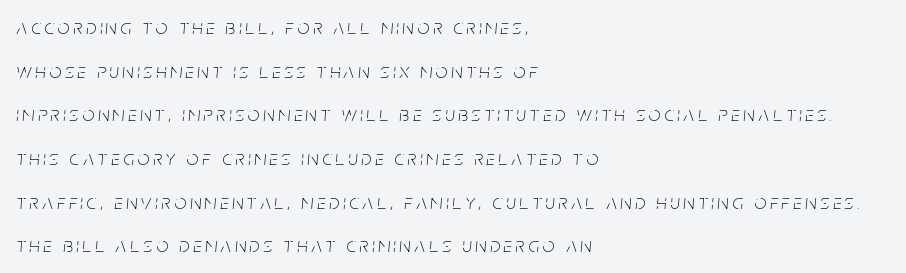
The image shows 21 px text type, italic (leaning right); set left-aligned, loose line spacing (2.08x), not underlined.
